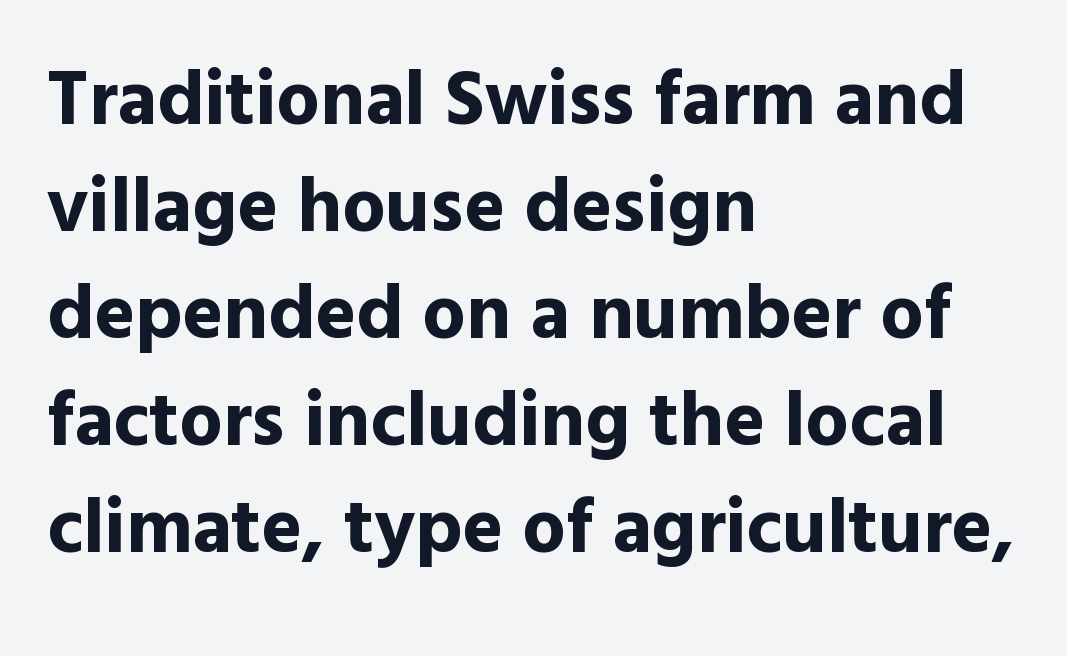
Q: Is the text bold? A: Yes.
Q: Is the text italic (slanted)? A: No, it is upright.
Q: Is the typeface a serif or a sans-serif typeface? A: Sans-serif.
Q: Is the text underlined? A: No.
Q: How is the paragraph aligned? A: Left-aligned.
Q: Is the spacing between letters normal or unusually wide? A: Normal.
Q: Is the spacing between lines tight, normal or loose? A: Normal.
Q: Width (condensed, normal, or wide)? A: Normal.
Q: x-height? A: Medium.
Q: Monospaced? A: No.
